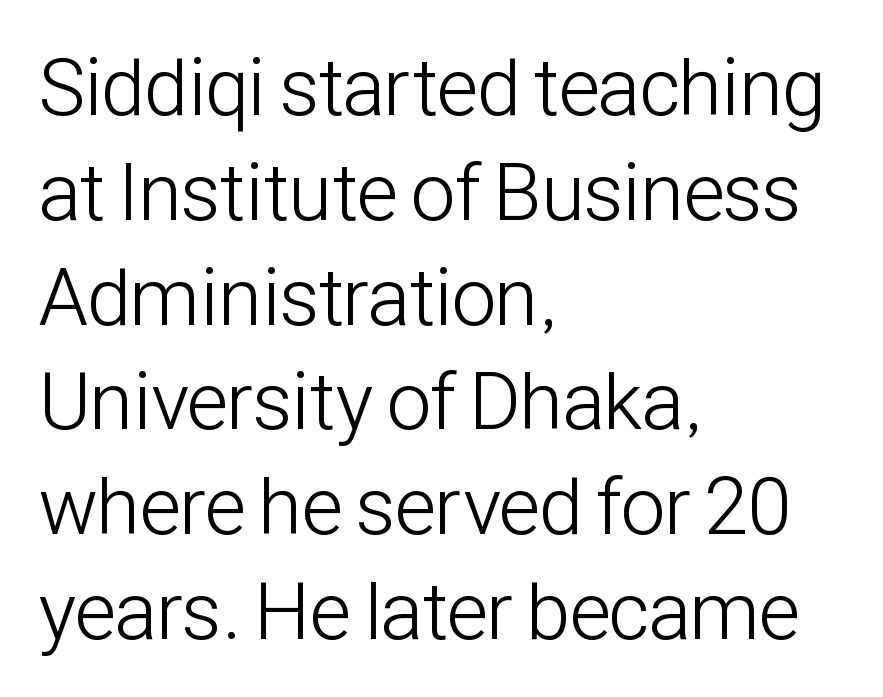
Q: Is the text bold? A: No.
Q: Is the text italic (slanted)? A: No, it is upright.
Q: Is the typeface a serif or a sans-serif typeface? A: Sans-serif.
Q: Is the text underlined? A: No.
Q: How is the paragraph aligned? A: Left-aligned.
Q: Is the spacing between letters normal or unusually wide? A: Normal.
Q: Is the spacing between lines tight, normal or loose? A: Normal.
Q: Width (condensed, normal, or wide)? A: Condensed.
Q: Stroke contrast? A: Low.
Q: x-height? A: Medium.
Q: Monospaced? A: No.
